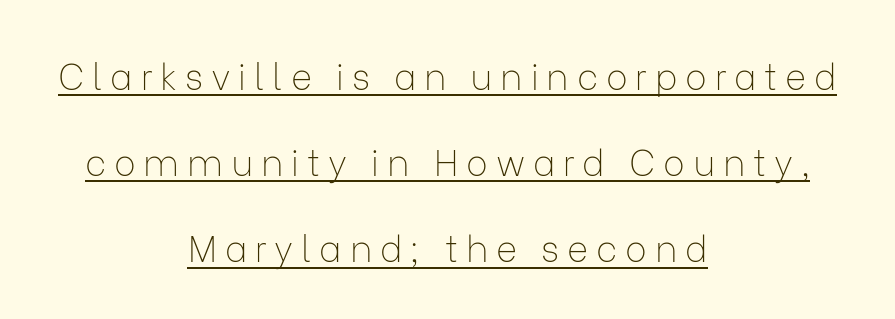
The image shows 36 px thin sans-serif type, upright; set centered, loose line spacing (2.39x), unusually wide letter spacing (+0.22 em), underlined; low stroke contrast and a medium x-height.
